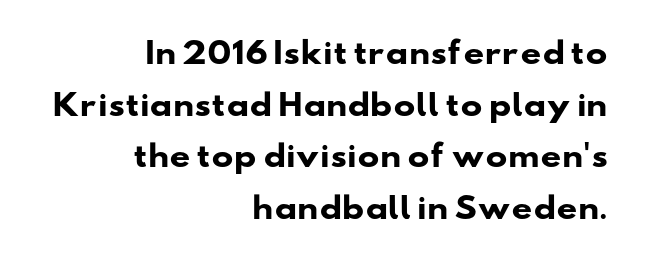
The image shows 29 px heavy, wide sans-serif type; set right-aligned, line spacing 1.78x, normal letter spacing, not underlined; low stroke contrast and a small x-height.
